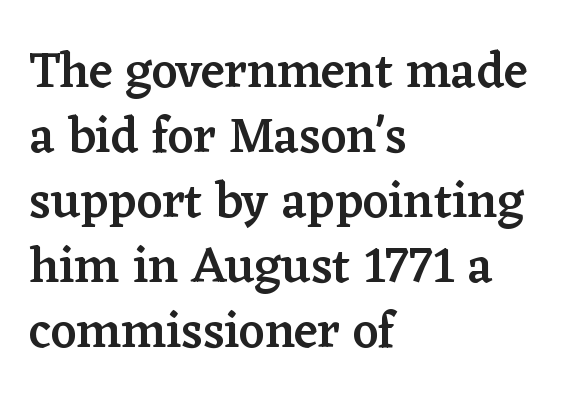
Left-aligned paragraph, ragged on the right. Just letters on the line, the space beneath them empty. Baseline-to-baseline distance is the conventional proportion of letter height. The typography opts for an upright posture over an oblique one. The characters look somewhat weighty, a semibold short of true bold.
